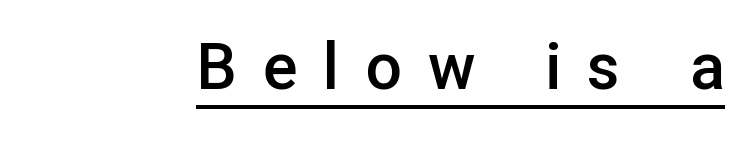
Q: Is the text bold? A: Semi-bold.
Q: Is the text italic (slanted)? A: No, it is upright.
Q: Is the typeface a serif or a sans-serif typeface? A: Sans-serif.
Q: Is the text underlined? A: Yes.
Q: Is the spacing between letters normal or unusually wide? A: Unusually wide.
Q: Width (condensed, normal, or wide)? A: Normal.
Q: Stroke contrast? A: Low.
Q: x-height? A: Medium.
Q: Monospaced? A: No.
